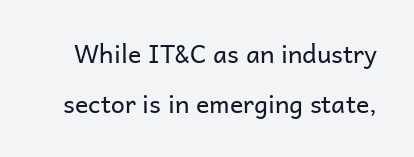
The image shows 25 px text type, upright; set loose line spacing (2.0x), normal letter spacing, not underlined.
